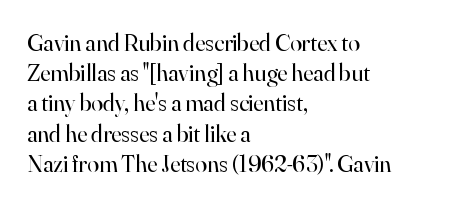
Q: Is the text bold? A: No.
Q: Is the text italic (slanted)? A: No, it is upright.
Q: Is the text underlined? A: No.
Q: How is the paragraph aligned? A: Left-aligned.
Q: Is the spacing between letters normal or unusually wide? A: Normal.
Q: Is the spacing between lines tight, normal or loose? A: Normal.
